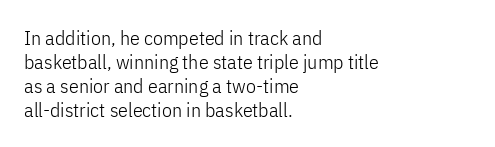
Descenders are the only things crossing below the line. Letters have the restrained weight of plain body copy at most. Where is the straight margin? On the left. Between one letter and the next there's only the usual sliver of space.
